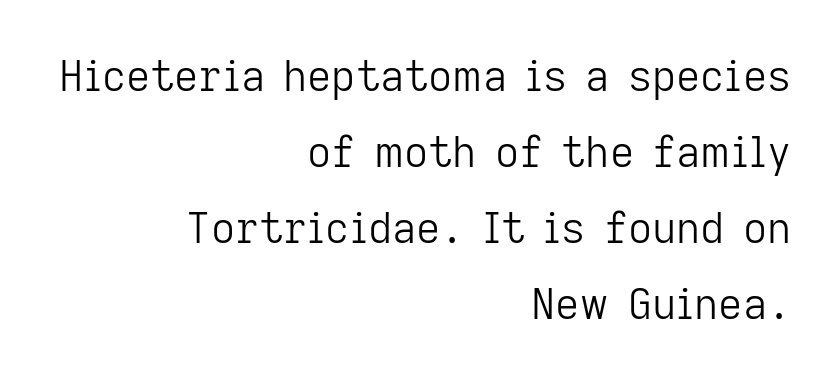
Here the designer chose a conventional face with non-uniform glyph widths. The weight would be labelled regular, book, light, or lighter still. Letter spacing: default. Compared with a flush-left layout, this one pins lines to the opposite, right side. Has an underline been added? It has not. Does the lettering tilt? It doesn't — this is upright.
